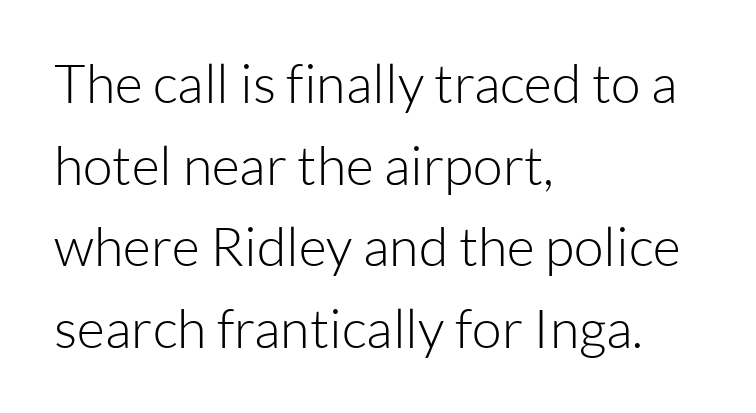
Stroke thickness stays within the range of a standard reading face or lighter. If you measured baseline to baseline, you'd find a middling distance. The glyphs in this specimen are sans serif. Default kerning and tracking; the words read as compact shapes. When letters stand straight like this, we call the style roman or upright.
